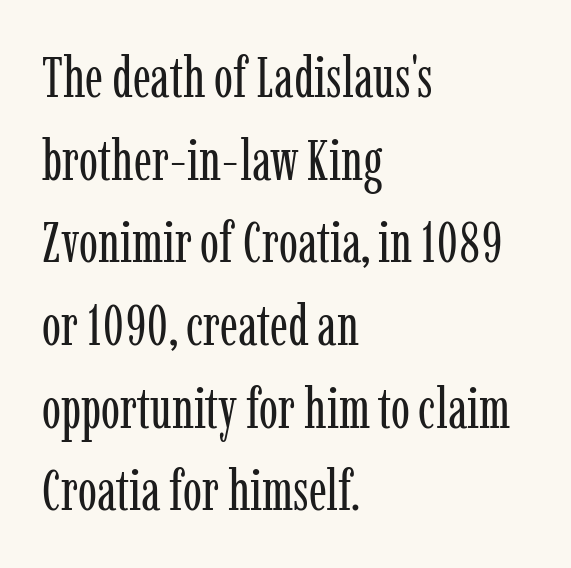
Q: Is the text bold? A: No.
Q: Is the text italic (slanted)? A: No, it is upright.
Q: Is the typeface a serif or a sans-serif typeface? A: Serif.
Q: Is the text underlined? A: No.
Q: How is the paragraph aligned? A: Left-aligned.
Q: Is the spacing between letters normal or unusually wide? A: Normal.
Q: Is the spacing between lines tight, normal or loose? A: Normal.
Q: Width (condensed, normal, or wide)? A: Condensed.
Q: Stroke contrast? A: Low.
Q: x-height? A: Medium.
Q: Monospaced? A: No.
